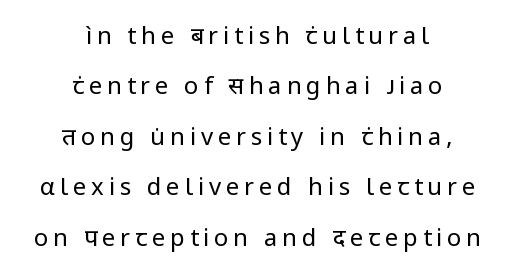
The line texture is sparse and dotted thanks to wide tracking. The block of text is sparse from top to bottom, with ample space between rows. The cut favours lightness, reaching ordinary text weight at its darkest. The letters stand upright; this is a roman face. Unmarked baselines from the first word to the last. Visually the block forms a symmetrical silhouette, jagged on both flanks.
